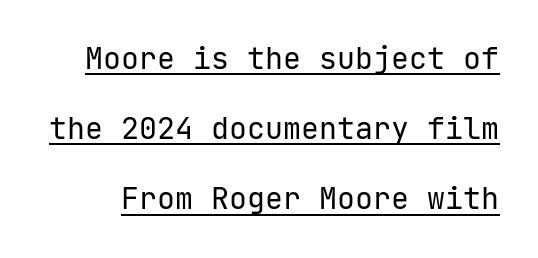
Upright lettering throughout. You could count columns in this text — the font is strictly monospaced. Here the glyphs are tracked normally, forming tight word shapes. To sum up the face: it is a sans, with no serifs.
